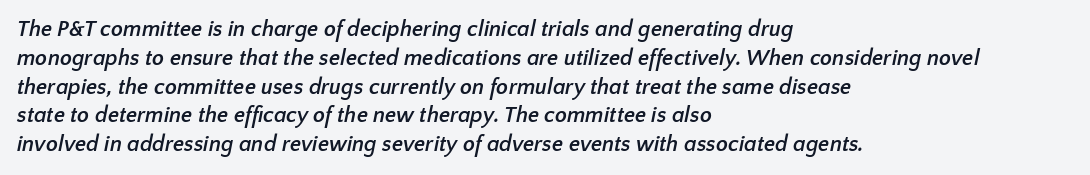
The passage shown is not underscored anywhere. Does the copy run flush right? No — it runs flush left. The rendering keeps characters at their native spacing. Caption: bold face, heavy strokes. Leading matches the norm, producing a regular column.
